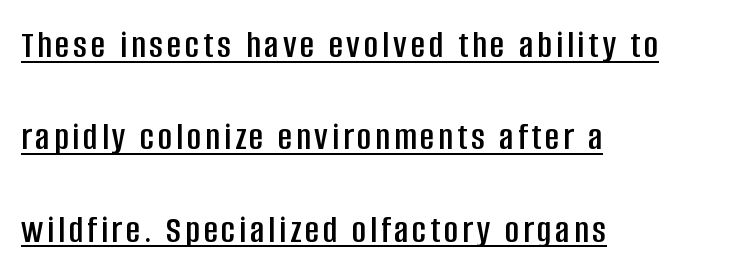
Q: Is the text italic (slanted)? A: No, it is upright.
Q: Is the typeface a serif or a sans-serif typeface? A: Sans-serif.
Q: Is the text underlined? A: Yes.
Q: How is the paragraph aligned? A: Left-aligned.
Q: Is the spacing between lines tight, normal or loose? A: Loose.
Q: Width (condensed, normal, or wide)? A: Condensed.
Q: Stroke contrast? A: Low.
Q: x-height? A: Large.
Q: Monospaced? A: No.
